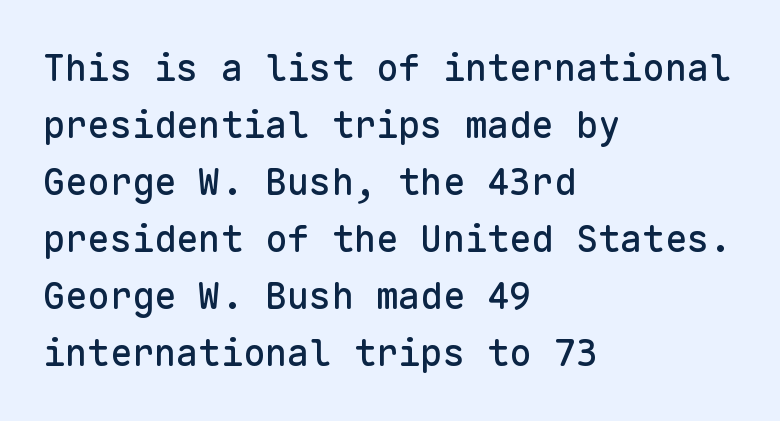
Students, note that the glyphs here touch the page at normal intervals. Is the block centered? No — it sits flush against the left margin. The zone under the glyphs is completely vacant. The letters march in equal steps, a hallmark of fixed-pitch type.
